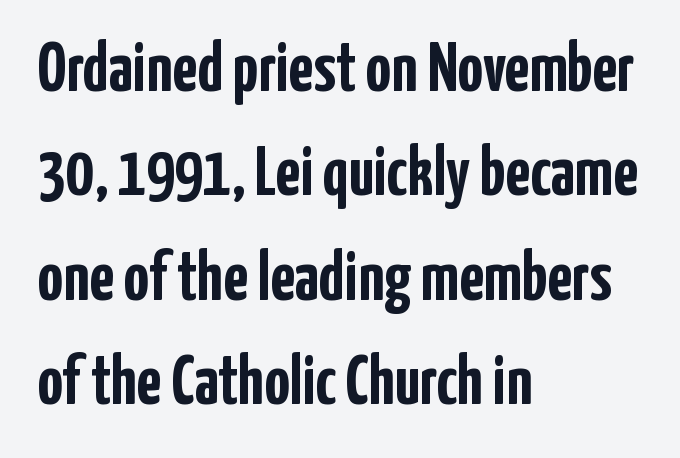
Q: Is the text bold? A: Yes.
Q: Is the text italic (slanted)? A: No, it is upright.
Q: Is the typeface a serif or a sans-serif typeface? A: Sans-serif.
Q: Is the text underlined? A: No.
Q: How is the paragraph aligned? A: Left-aligned.
Q: Is the spacing between letters normal or unusually wide? A: Normal.
Q: Is the spacing between lines tight, normal or loose? A: Normal.
Q: Width (condensed, normal, or wide)? A: Condensed.
Q: Stroke contrast? A: Low.
Q: x-height? A: Medium.
Q: Monospaced? A: No.
